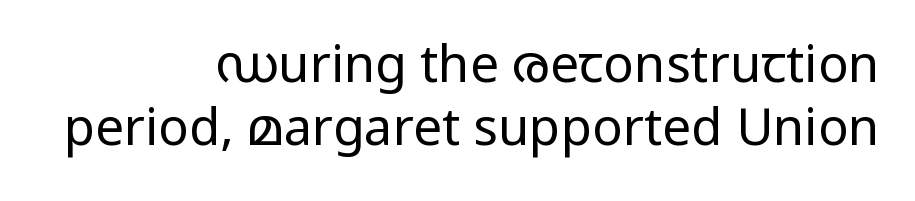
Q: Is the text bold? A: No.
Q: Is the text italic (slanted)? A: No, it is upright.
Q: Is the typeface a serif or a sans-serif typeface? A: Sans-serif.
Q: Is the text underlined? A: No.
Q: How is the paragraph aligned? A: Right-aligned.
Q: Is the spacing between letters normal or unusually wide? A: Normal.
Q: Width (condensed, normal, or wide)? A: Condensed.
Q: Stroke contrast? A: Low.
Q: x-height? A: Large.
Q: Monospaced? A: No.
